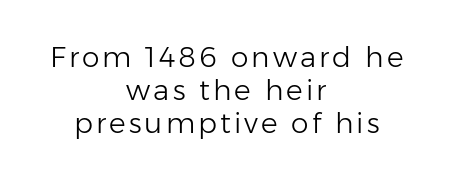
Q: Is the text bold? A: No.
Q: Is the text italic (slanted)? A: No, it is upright.
Q: Is the typeface a serif or a sans-serif typeface? A: Sans-serif.
Q: Is the text underlined? A: No.
Q: How is the paragraph aligned? A: Centered.
Q: Width (condensed, normal, or wide)? A: Normal.
Q: Stroke contrast? A: Low.
Q: x-height? A: Medium.
Q: Monospaced? A: No.
